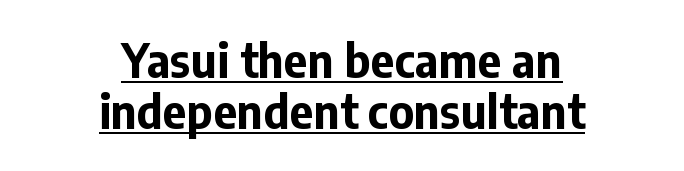
The passage shown is typeset with a sans-serif family. Quick note: interline space is minimal. Ascenders rise straight up at ninety degrees. Is the block centered? Yes — each line is placed symmetrically about the middle. Honestly, the letter spacing is just normal — you wouldn't notice it. A full-strength bold gives these letters their thick strokes.
